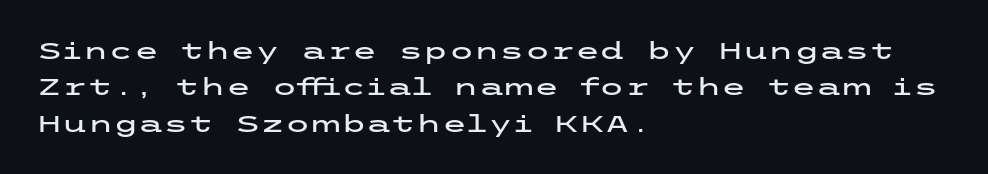
Style check: upright. Honestly, the letter spacing is just normal — you wouldn't notice it. Short and long lines alike share a common starting point at left. Any mark beneath the type? The region is blank. Interline gaps are of average width in this sample.
